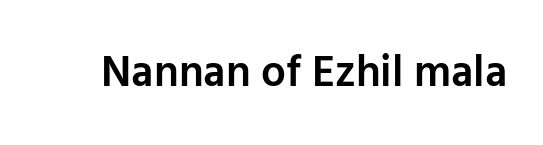
{"serif": "no", "italic": "no", "bold": "semi", "weight": "semibold", "width": "normal", "stroke_contrast": "low", "x_height": "medium", "monospaced": "no", "underline": "no", "letter_spacing": "normal", "letter_spacing_em": 0.0, "glyph_px": 44}
